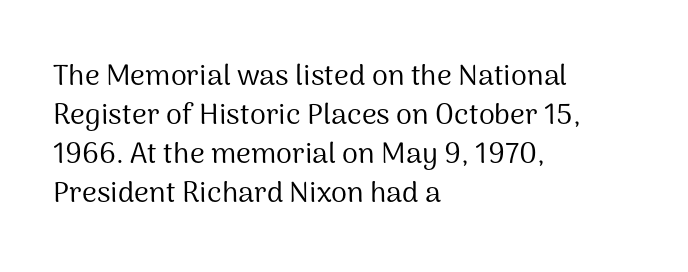
{"serif": "no", "italic": "no", "bold": "no", "weight": "regular", "width": "normal", "stroke_contrast": "medium", "x_height": "medium", "monospaced": "no", "underline": "no", "align": "left", "line_spacing": "normal", "line_spacing_ratio": 1.34, "letter_spacing": "normal", "letter_spacing_em": 0.0, "glyph_px": 29}
